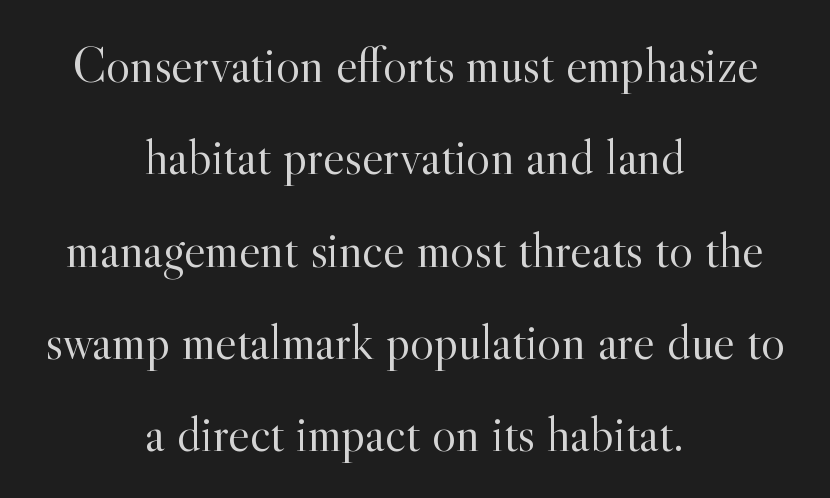
{"serif": "yes", "italic": "no", "bold": "no", "weight": "light", "width": "normal", "x_height": "small", "monospaced": "no", "underline": "no", "align": "center", "line_spacing_ratio": 1.81, "letter_spacing": "normal", "letter_spacing_em": 0.0, "glyph_px": 51}
